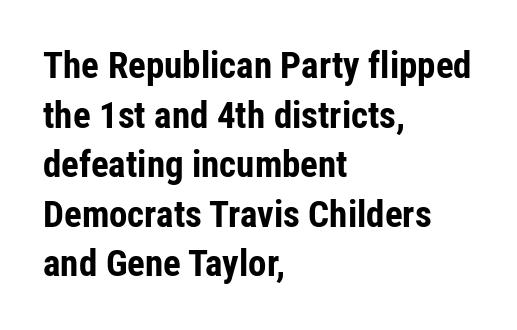
Q: Is the text bold? A: Yes.
Q: Is the text italic (slanted)? A: No, it is upright.
Q: Is the typeface a serif or a sans-serif typeface? A: Sans-serif.
Q: Is the text underlined? A: No.
Q: How is the paragraph aligned? A: Left-aligned.
Q: Is the spacing between letters normal or unusually wide? A: Normal.
Q: Is the spacing between lines tight, normal or loose? A: Normal.
Q: Width (condensed, normal, or wide)? A: Condensed.
Q: Stroke contrast? A: Low.
Q: x-height? A: Medium.
Q: Monospaced? A: No.
